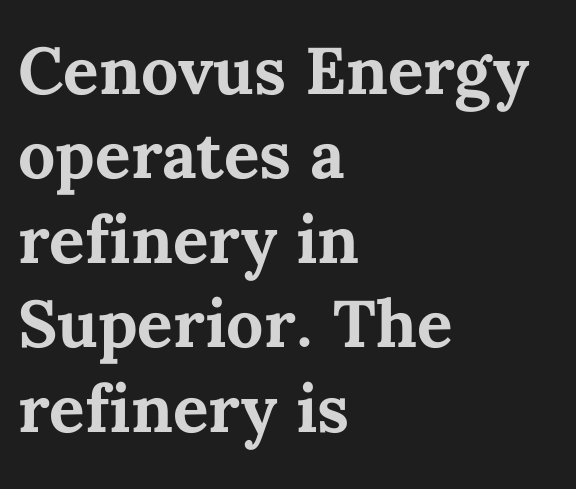
{"italic": "no", "bold": "yes", "weight": "bold", "width": "normal", "stroke_contrast": "medium", "x_height": "medium", "monospaced": "no", "underline": "no", "align": "left", "line_spacing": "normal", "line_spacing_ratio": 1.28, "letter_spacing": "normal", "letter_spacing_em": 0.0, "glyph_px": 66}
